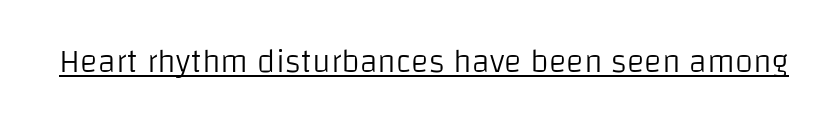
{"serif": "no", "italic": "no", "bold": "no", "weight": "light", "width": "normal", "stroke_contrast": "low", "x_height": "large", "monospaced": "no", "underline": "yes", "letter_spacing": "normal", "letter_spacing_em": 0.0, "glyph_px": 33}
